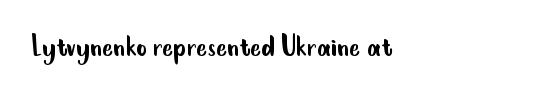
Q: Is the text bold? A: No.
Q: Is the text italic (slanted)? A: No, it is upright.
Q: Is the typeface a serif or a sans-serif typeface? A: Sans-serif.
Q: Is the text underlined? A: No.
Q: Is the spacing between letters normal or unusually wide? A: Normal.
Q: Width (condensed, normal, or wide)? A: Condensed.
Q: Stroke contrast? A: Low.
Q: x-height? A: Small.
Q: Monospaced? A: No.
